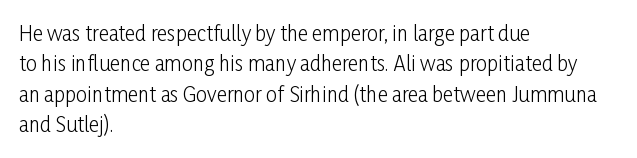
{"italic": "no", "bold": "no", "underline": "no", "align": "left", "line_spacing": "normal", "line_spacing_ratio": 1.52, "letter_spacing": "normal", "letter_spacing_em": 0.0, "glyph_px": 20}
